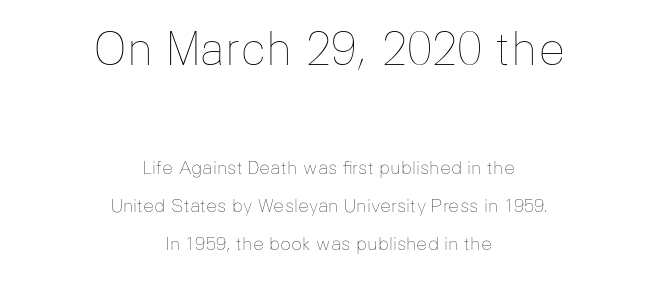
{"italic": "no", "bold": "no", "weight": "thin", "width": "normal", "stroke_contrast": "low", "x_height": "medium", "monospaced": "no", "underline": "no", "align": "center", "line_spacing": "loose", "line_spacing_ratio": 2.11, "letter_spacing": "normal", "letter_spacing_em": 0.0, "larger_block": "first", "size_ratio": 2.5, "glyph_px": 45}
